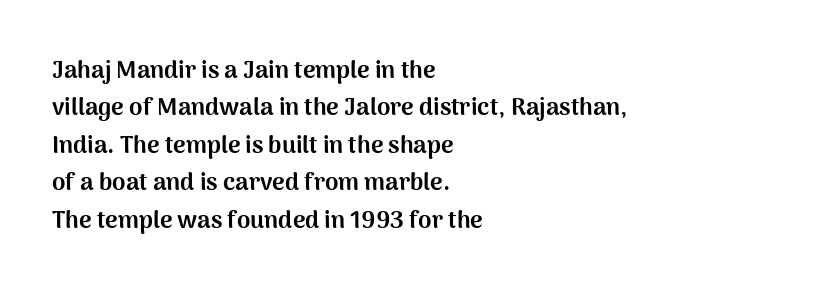
Underline: absent. Strokes here are thick enough to call this a true bold. This block has exactly the height ordinary leading produces. Standard letterfit; no display-style spreading of the glyphs. The lines are quadded left.
